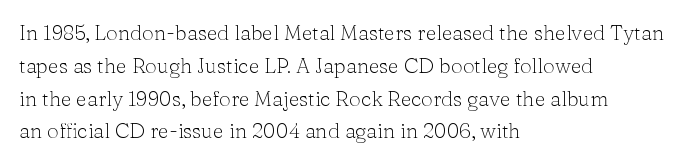
Upright lettering throughout. The rows are spaced the way most documents space them. These lines stack with their left ends in a neat column. The space beneath each line is pristine and unruled. This sample uses plain, unmodified letter spacing. Stem width sits at or under what a default text font uses.
